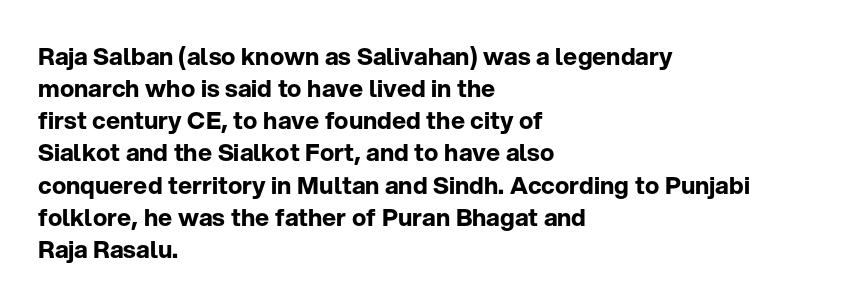
Q: Is the text bold? A: Yes.
Q: Is the text italic (slanted)? A: No, it is upright.
Q: Is the text underlined? A: No.
Q: How is the paragraph aligned? A: Left-aligned.
Q: Is the spacing between letters normal or unusually wide? A: Normal.
Q: Is the spacing between lines tight, normal or loose? A: Normal.
